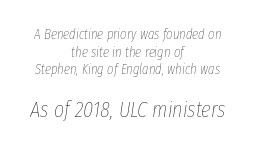
{"italic": "yes", "lean": "right", "slant_degrees": 8, "bold": "no", "underline": "no", "align": "center", "line_spacing": "normal", "line_spacing_ratio": 1.26, "letter_spacing": "normal", "letter_spacing_em": 0.0, "larger_block": "second", "size_ratio": 1.57, "glyph_px": 22}
